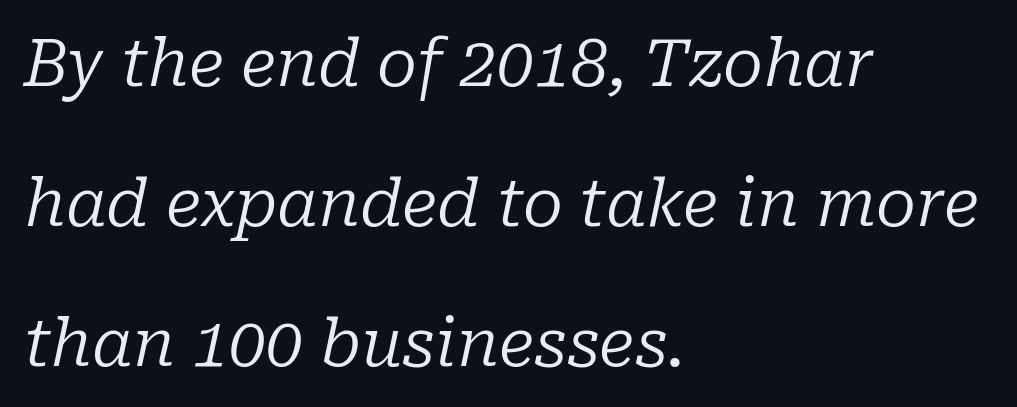
Summary of vertical rhythm: relaxed, with wide interline spacing. Italic: yes, the glyphs are oblique. Any mark beneath the type? The region is blank. Does the type have serifs? Yes, each stem ends in a small foot. A typesetter would call this proportional, since set widths differ per character. What stands out about the letter spacing? Nothing — it is the standard amount.
